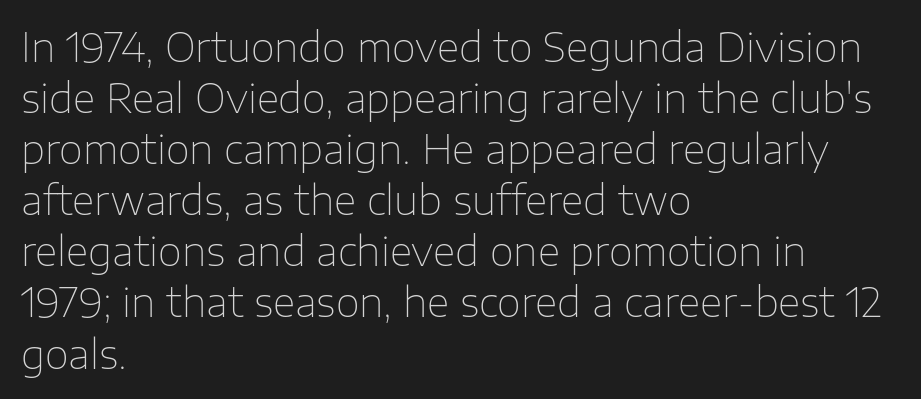
{"serif": "no", "italic": "no", "bold": "no", "weight": "thin", "width": "normal", "stroke_contrast": "low", "x_height": "medium", "monospaced": "no", "underline": "no", "align": "left", "line_spacing": "normal", "line_spacing_ratio": 1.31, "letter_spacing": "normal", "letter_spacing_em": 0.0, "glyph_px": 39}
